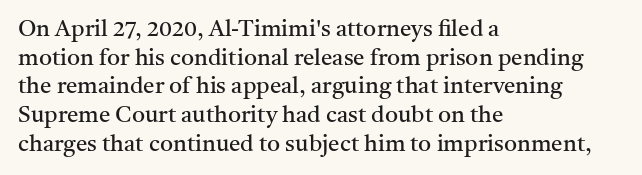
{"italic": "no", "bold": "no", "underline": "no", "align": "left", "line_spacing": "normal", "line_spacing_ratio": 1.25, "letter_spacing": "normal", "letter_spacing_em": 0.0, "glyph_px": 23}
